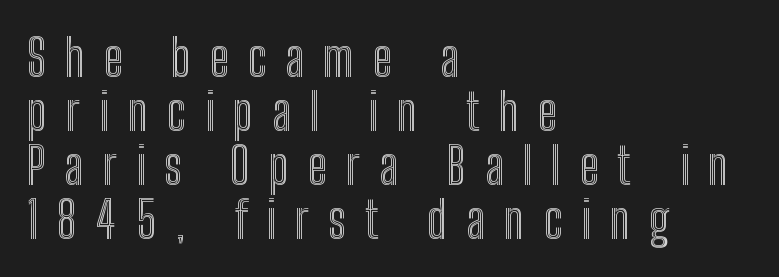
Beneath every word, the page is bare. The rendering uses natural spacing where letterforms have individual widths. The typesetter chose a ragged-right arrangement here. Leading is clearly below the norm, producing a dense column. These lines have a slow, spaced-out rhythm from letter to letter. Rendered with straight, roman letterforms.
